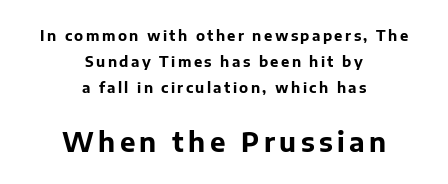
The image shows 26 px bold type, upright; set centered, line spacing 1.86x, not underlined; the second (bottom) block is 1.86x larger.
